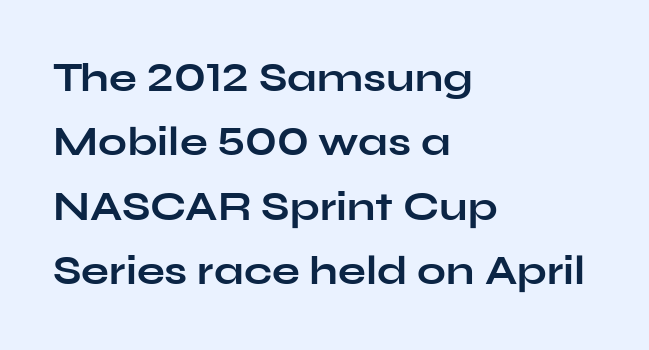
Q: Is the text bold? A: Yes.
Q: Is the text italic (slanted)? A: No, it is upright.
Q: Is the typeface a serif or a sans-serif typeface? A: Sans-serif.
Q: Is the text underlined? A: No.
Q: How is the paragraph aligned? A: Left-aligned.
Q: Is the spacing between letters normal or unusually wide? A: Normal.
Q: Is the spacing between lines tight, normal or loose? A: Normal.
Q: Width (condensed, normal, or wide)? A: Wide.
Q: Stroke contrast? A: Low.
Q: x-height? A: Medium.
Q: Monospaced? A: No.
